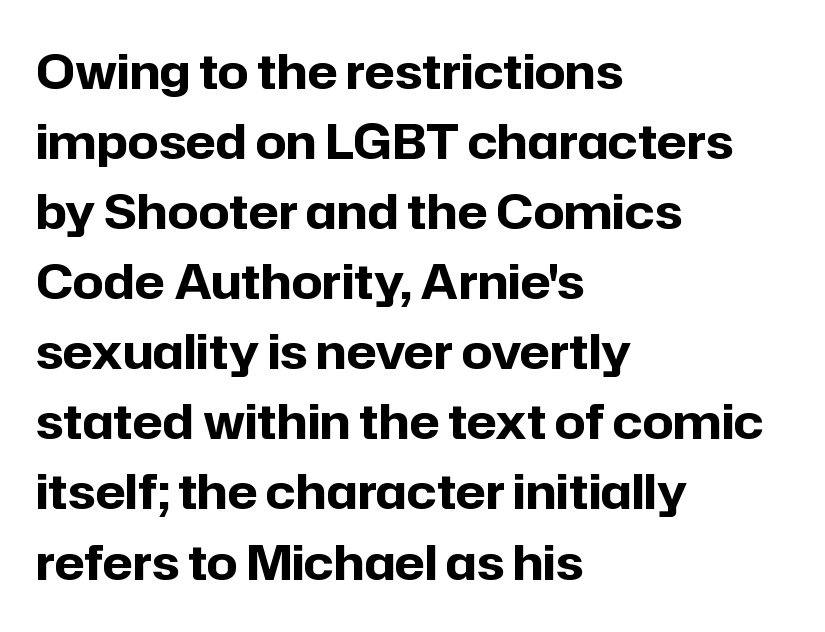
{"serif": "no", "italic": "no", "bold": "yes", "weight": "bold", "width": "normal", "stroke_contrast": "low", "x_height": "medium", "monospaced": "no", "underline": "no", "align": "left", "line_spacing": "normal", "line_spacing_ratio": 1.46, "letter_spacing": "normal", "letter_spacing_em": 0.0, "glyph_px": 48}
